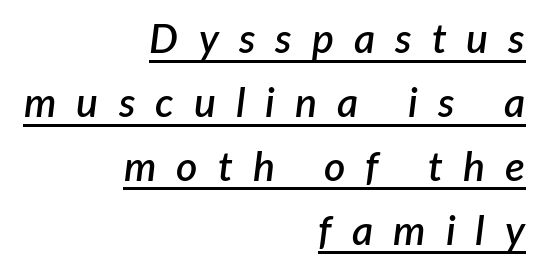
Looks like someone drew a line under every word here. Each word looks stretched out because of the extra space between its letters. The vertical gap from one line to the next is medium. These lines stack with their right ends in a neat column. A typesetter would mark this as italic. A typesetter would call this proportional, since set widths differ per character.
